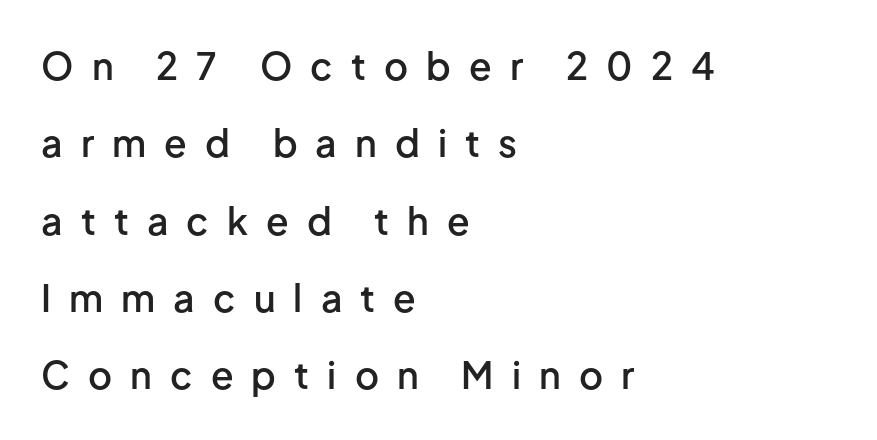
The image shows 37 px semibold sans-serif type, upright; set left-aligned, loose line spacing (2.09x), unusually wide letter spacing (+0.49 em), not underlined; low stroke contrast and a medium x-height.
